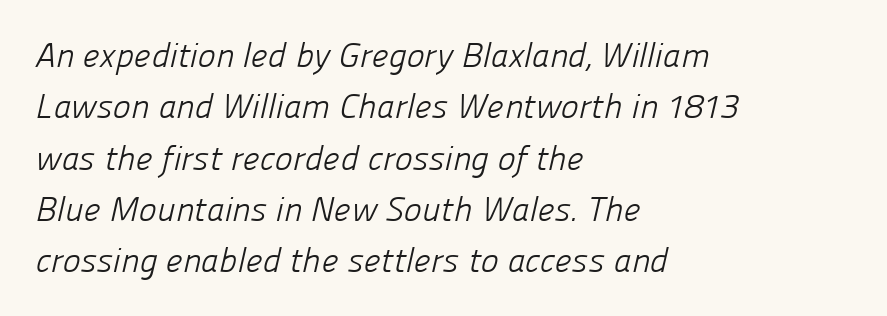
Q: Is the text bold? A: No.
Q: Is the typeface a serif or a sans-serif typeface? A: Sans-serif.
Q: Is the text underlined? A: No.
Q: How is the paragraph aligned? A: Left-aligned.
Q: Is the spacing between letters normal or unusually wide? A: Normal.
Q: Is the spacing between lines tight, normal or loose? A: Normal.
Q: Width (condensed, normal, or wide)? A: Normal.
Q: Stroke contrast? A: Low.
Q: x-height? A: Medium.
Q: Monospaced? A: No.
